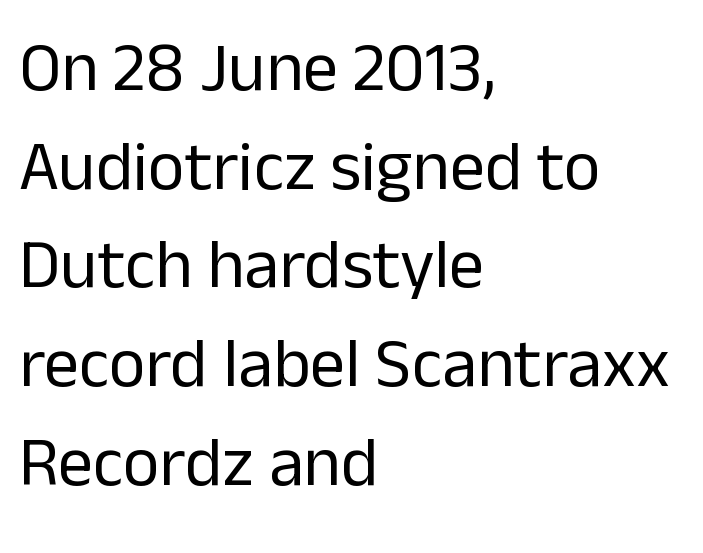
Check where the strokes stop: nothing finishes them off — pure sans. Vertical stems look standard width or narrower in stroke. Think of a printed novel: that variable character pitch is what you see here. Spacing between characters is what you'd get straight out of the box. The rag falls on the right side of this text block.
